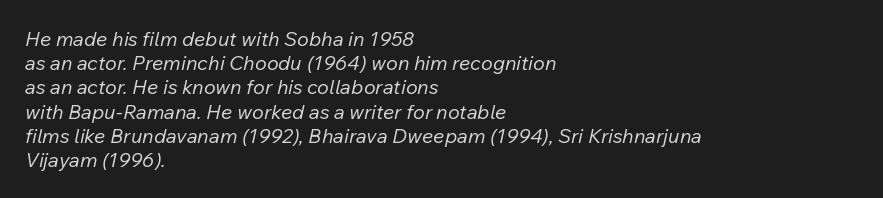
{"italic": "yes", "lean": "right", "slant_degrees": 12, "bold": "no", "underline": "no", "align": "left", "line_spacing_ratio": 1.21, "letter_spacing": "normal", "letter_spacing_em": 0.0, "glyph_px": 20}
